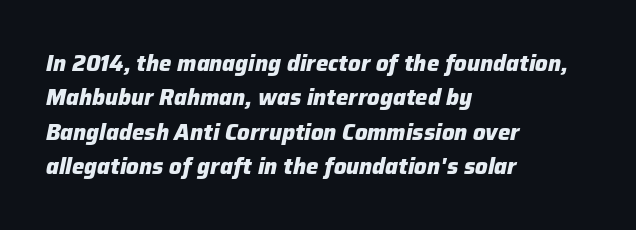
Letter spacing: default. Every letter is thick-stroked: bold, no question. Line beginnings align vertically; line endings do not. Rule under the text: the space is simply empty. Notice how the stems are inclined rather than vertical — that's the hallmark of italics.
